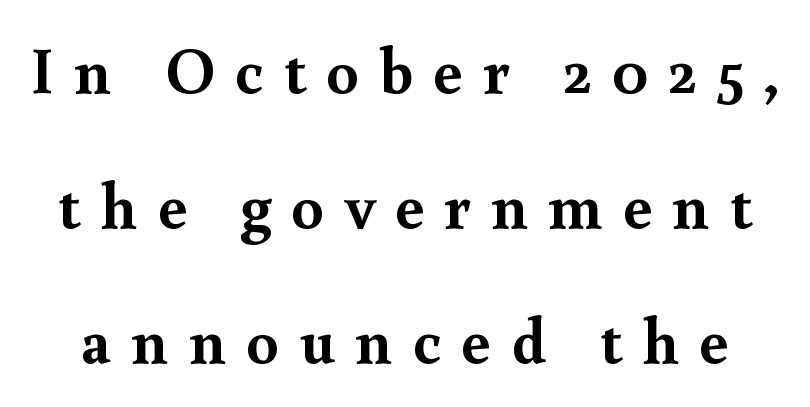
{"serif": "yes", "italic": "no", "bold": "yes", "weight": "semibold", "width": "normal", "x_height": "small", "monospaced": "no", "underline": "no", "line_spacing": "loose", "line_spacing_ratio": 2.08, "letter_spacing": "wide", "letter_spacing_em": 0.31, "glyph_px": 65}
